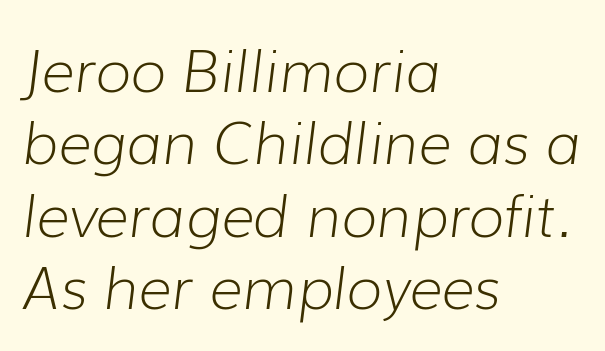
The image shows 58 px light type, italic (leaning right); set left-aligned, normal line spacing (1.25x), normal letter spacing, not underlined; low stroke contrast and a medium x-height.
